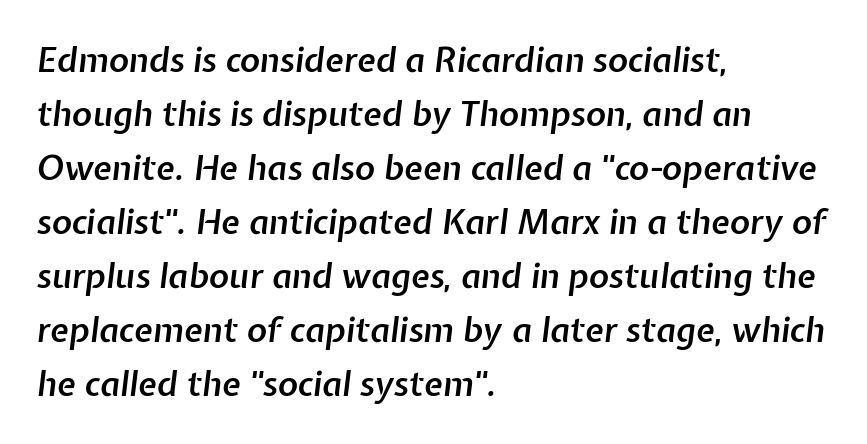
Q: Is the text bold? A: Semi-bold.
Q: Is the text italic (slanted)? A: Yes, it leans right by about 7 degrees.
Q: Is the text underlined? A: No.
Q: How is the paragraph aligned? A: Left-aligned.
Q: Is the spacing between letters normal or unusually wide? A: Normal.
Q: Is the spacing between lines tight, normal or loose? A: Normal.
Q: Width (condensed, normal, or wide)? A: Normal.
Q: Stroke contrast? A: Low.
Q: x-height? A: Medium.
Q: Monospaced? A: No.
